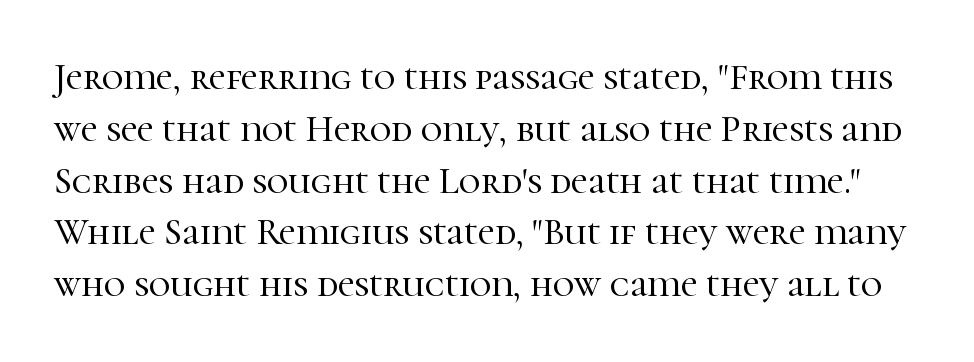
{"serif": "yes", "italic": "no", "width": "normal", "stroke_contrast": "high", "x_height": "medium", "monospaced": "no", "underline": "no", "line_spacing": "normal", "line_spacing_ratio": 1.4, "letter_spacing": "normal", "letter_spacing_em": 0.0, "glyph_px": 37}
